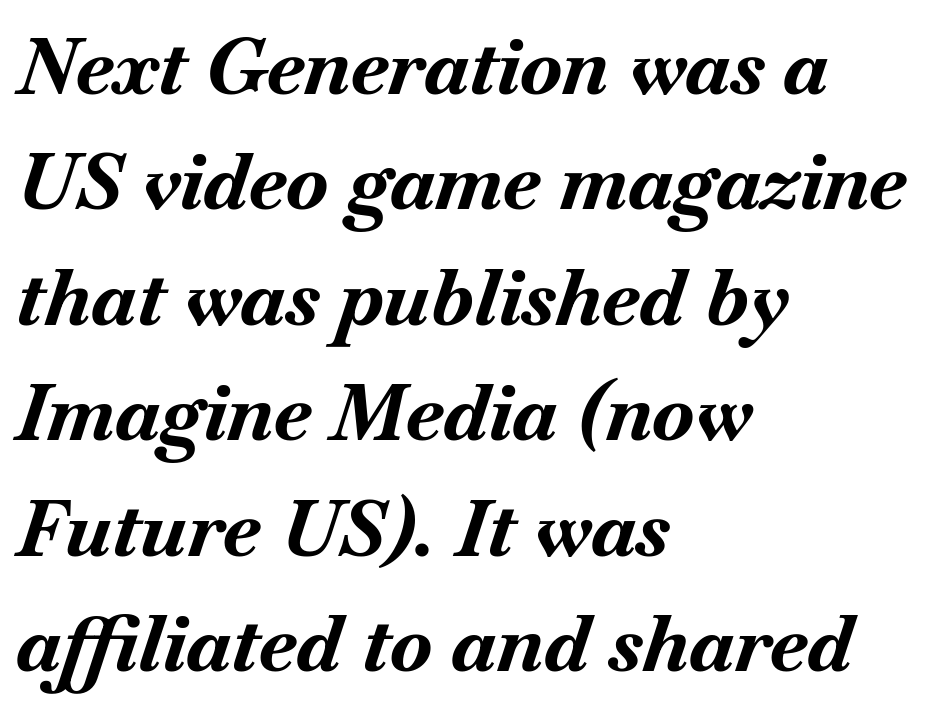
A typesetter would call this proportional, since set widths differ per character. The string is rendered with underlining switched off. Is the letter spacing exaggerated? No — it looks like the ordinary default. Every row of glyphs begins at an identical x-position on the left. As a designer I'd log this as weight 700, bold. Interline gaps are of average width in this sample.
